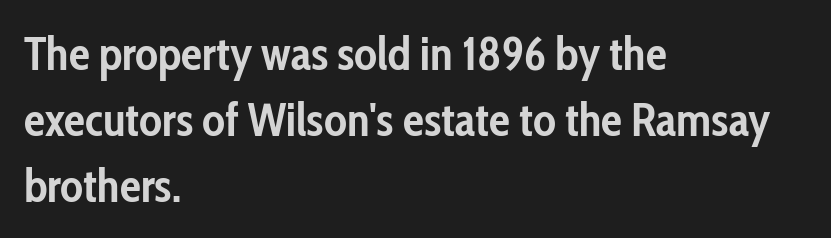
The image shows 47 px semibold, condensed sans-serif type, upright; set left-aligned, normal line spacing (1.4x), normal letter spacing, not underlined; low stroke contrast and a medium x-height.
